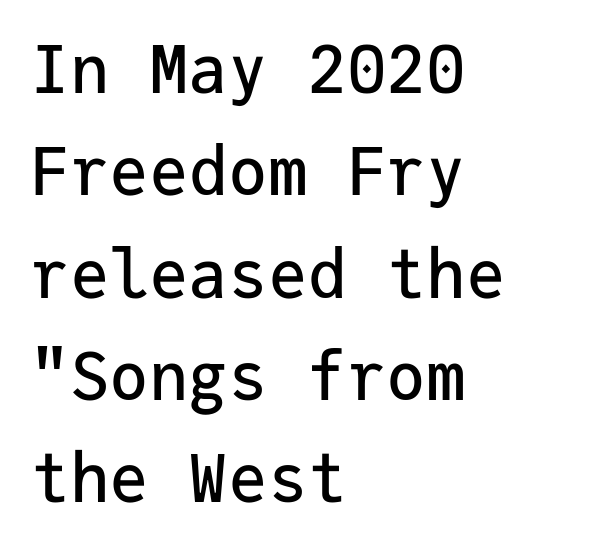
The image shows 66 px sans-serif type, upright, monospaced; set left-aligned, normal line spacing (1.55x), normal letter spacing, not underlined; low stroke contrast and a medium x-height.
